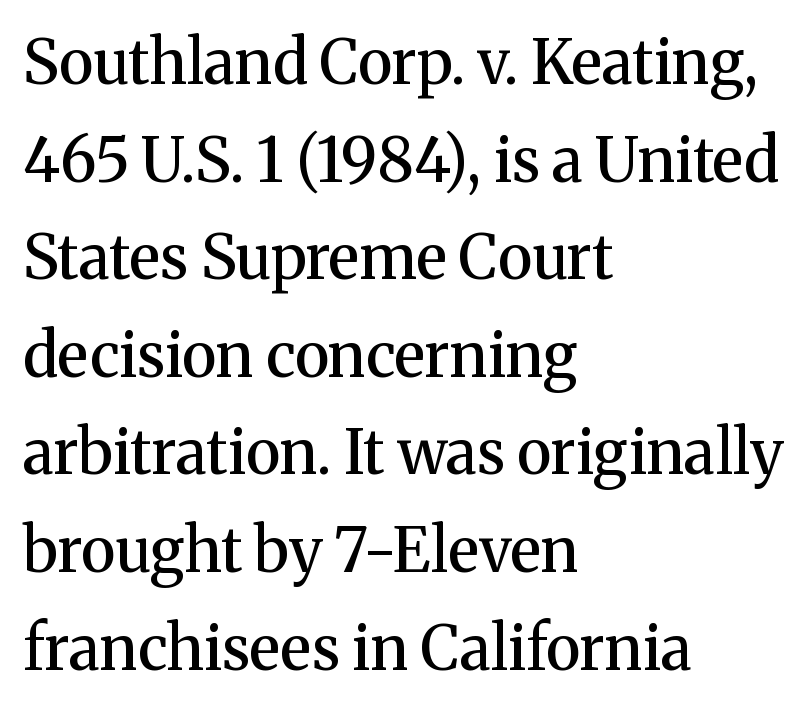
{"serif": "yes", "italic": "no", "bold": "semi", "weight": "semibold", "width": "normal", "stroke_contrast": "medium", "x_height": "medium", "monospaced": "no", "underline": "no", "align": "left", "line_spacing": "normal", "line_spacing_ratio": 1.6, "letter_spacing": "normal", "letter_spacing_em": 0.0, "glyph_px": 61}
